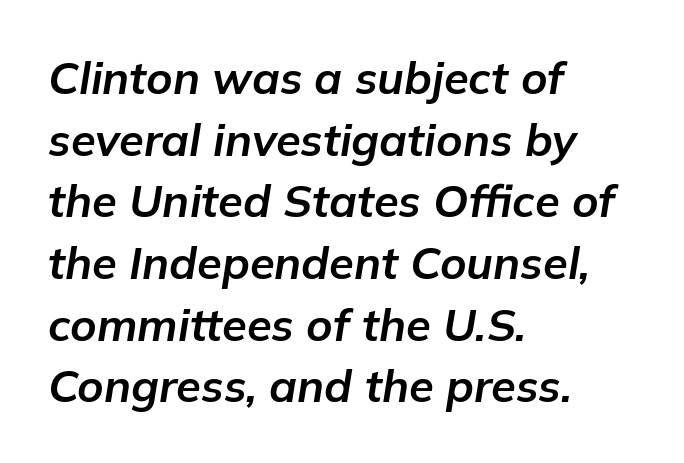
Q: Is the text bold? A: Yes.
Q: Is the text italic (slanted)? A: Yes, it leans right by about 9 degrees.
Q: Is the text underlined? A: No.
Q: How is the paragraph aligned? A: Left-aligned.
Q: Is the spacing between letters normal or unusually wide? A: Normal.
Q: Is the spacing between lines tight, normal or loose? A: Normal.
Q: Width (condensed, normal, or wide)? A: Normal.
Q: Stroke contrast? A: Low.
Q: x-height? A: Medium.
Q: Monospaced? A: No.
